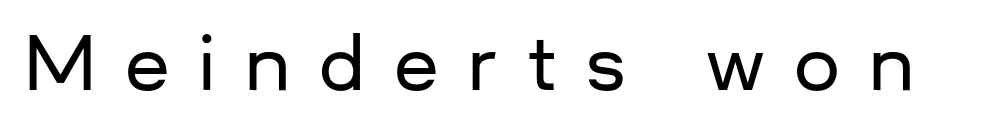
The image shows 73 px sans-serif type, upright; set unusually wide letter spacing (+0.39 em), not underlined; low stroke contrast and a medium x-height.
